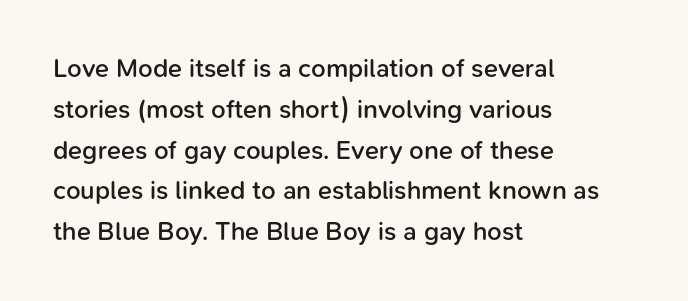
Q: Is the text bold? A: Semi-bold.
Q: Is the text italic (slanted)? A: No, it is upright.
Q: Is the text underlined? A: No.
Q: How is the paragraph aligned? A: Left-aligned.
Q: Is the spacing between letters normal or unusually wide? A: Normal.
Q: Is the spacing between lines tight, normal or loose? A: Normal.
